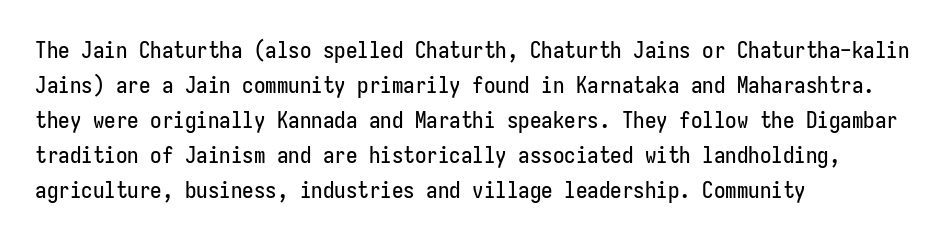
Left-aligned paragraph, ragged on the right. This sample uses an upright cut, with every glyph sitting square on the baseline. Only glyphs here, with clear space below each row. In terms of letterspacing, this is plain default setting. The line-height multiplier appears to be the usual default.
